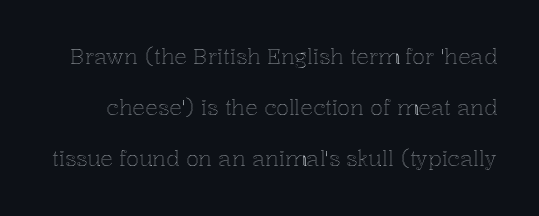
The tracking reads as untouched default to a designer's eye. Widely set lines give the paragraph a tall, airy silhouette. Quick note: not italic, upright. The specimen omits any rule beneath the text block's lines.
